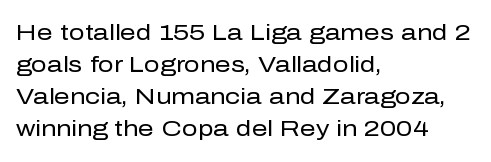
The image shows 22 px text type, upright; set left-aligned, normal line spacing (1.46x), normal letter spacing, not underlined.
